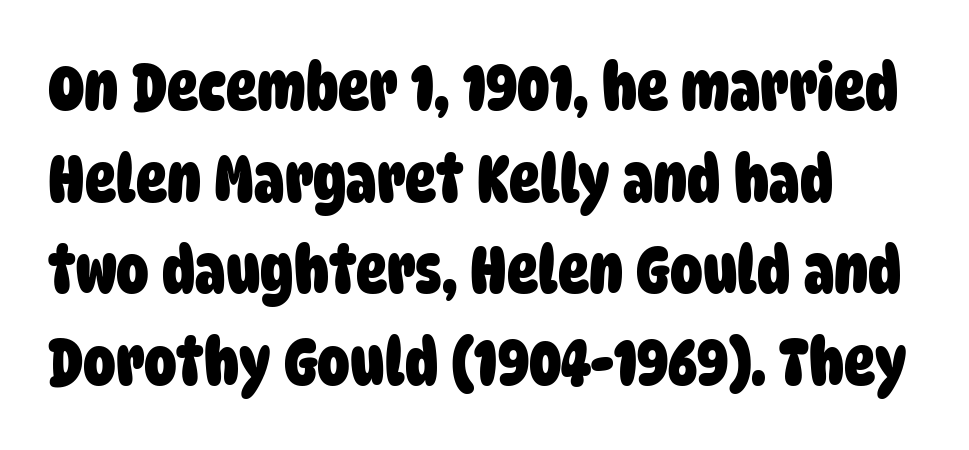
{"serif": "no", "bold": "yes", "weight": "heavy", "width": "condensed", "stroke_contrast": "low", "x_height": "large", "monospaced": "no", "underline": "no", "align": "left", "line_spacing": "normal", "line_spacing_ratio": 1.41, "letter_spacing": "normal", "letter_spacing_em": 0.0, "glyph_px": 65}
